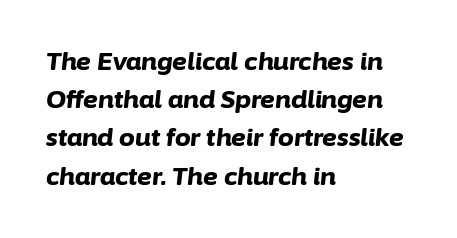
Q: Is the text bold? A: Yes.
Q: Is the text italic (slanted)? A: Yes, it leans right by about 6 degrees.
Q: Is the text underlined? A: No.
Q: How is the paragraph aligned? A: Left-aligned.
Q: Is the spacing between letters normal or unusually wide? A: Normal.
Q: Is the spacing between lines tight, normal or loose? A: Normal.
